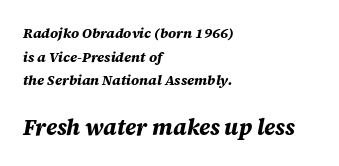
The image shows 22 px bold type, italic (leaning right); set left-aligned, normal line spacing (1.69x), normal letter spacing, not underlined; the second (bottom) block is 1.57x larger.
